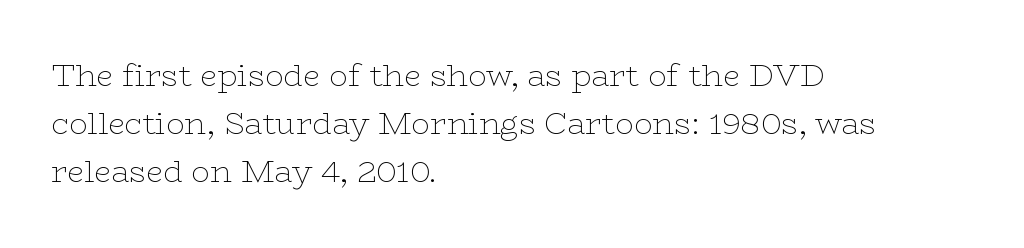
The image shows 31 px thin, wide serif type, upright; set left-aligned, normal line spacing (1.55x), normal letter spacing, not underlined; low stroke contrast and a medium x-height.
